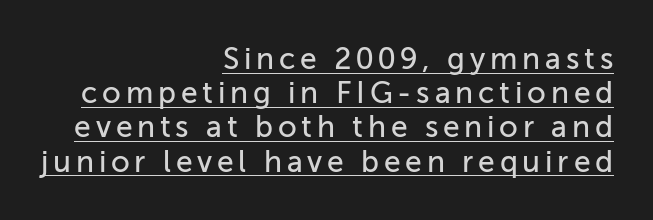
Q: Is the text italic (slanted)? A: No, it is upright.
Q: Is the typeface a serif or a sans-serif typeface? A: Sans-serif.
Q: Is the text underlined? A: Yes.
Q: How is the paragraph aligned? A: Right-aligned.
Q: Is the spacing between lines tight, normal or loose? A: Tight.
Q: Width (condensed, normal, or wide)? A: Normal.
Q: Stroke contrast? A: Low.
Q: x-height? A: Medium.
Q: Monospaced? A: No.
